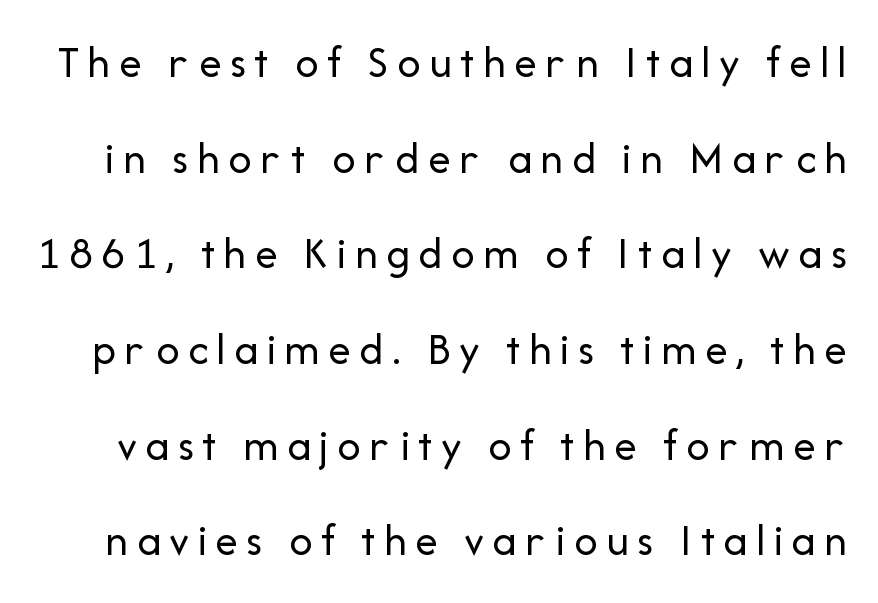
{"serif": "no", "italic": "no", "bold": "no", "weight": "regular", "width": "normal", "stroke_contrast": "low", "x_height": "medium", "monospaced": "no", "underline": "no", "line_spacing": "loose", "line_spacing_ratio": 2.08, "glyph_px": 46}
